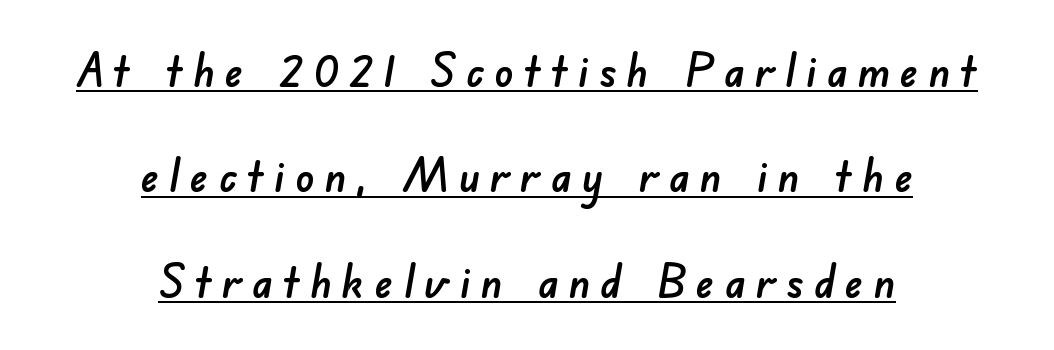
The image shows 46 px sans-serif type; set centered, loose line spacing (2.29x), unusually wide letter spacing (+0.22 em), underlined; low stroke contrast and a small x-height.
